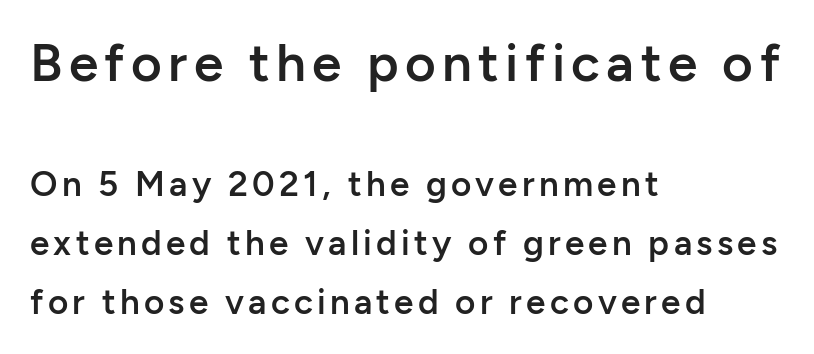
A typesetter would label this face a sans. The letters in the upper block stand taller than those in the block below. The rendering anchors every line to the left-hand side. This sample keeps an unexceptional amount of space between lines. The type sits square on the baseline with zero lean.
